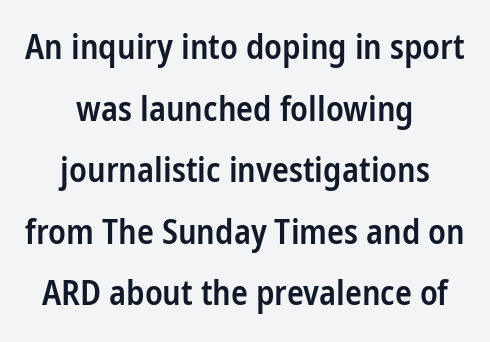
{"serif": "no", "italic": "no", "bold": "semi", "weight": "semibold", "width": "condensed", "stroke_contrast": "low", "x_height": "medium", "monospaced": "no", "underline": "no", "align": "center", "line_spacing_ratio": 1.76, "letter_spacing": "normal", "letter_spacing_em": 0.0, "glyph_px": 35}
